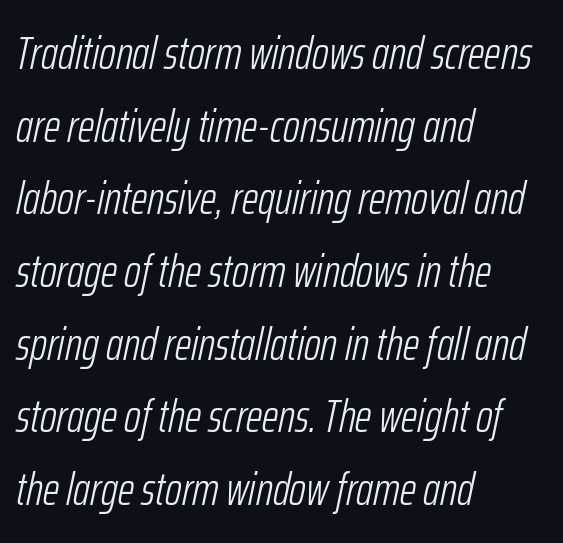
{"italic": "yes", "lean": "right", "slant_degrees": 12, "bold": "no", "weight": "light", "width": "condensed", "stroke_contrast": "low", "x_height": "medium", "monospaced": "no", "underline": "no", "align": "left", "line_spacing": "normal", "line_spacing_ratio": 1.58, "letter_spacing": "normal", "letter_spacing_em": 0.0, "glyph_px": 46}
